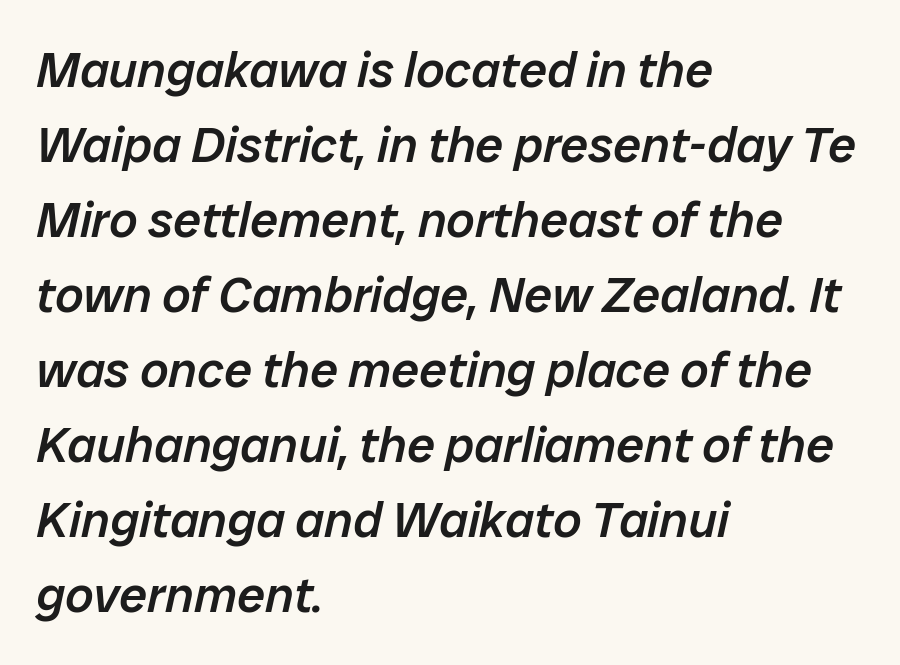
{"italic": "yes", "lean": "right", "slant_degrees": 12, "bold": "semi", "weight": "semibold", "width": "normal", "stroke_contrast": "low", "x_height": "medium", "monospaced": "no", "underline": "no", "align": "left", "line_spacing": "normal", "line_spacing_ratio": 1.5, "letter_spacing": "normal", "letter_spacing_em": 0.0, "glyph_px": 50}
